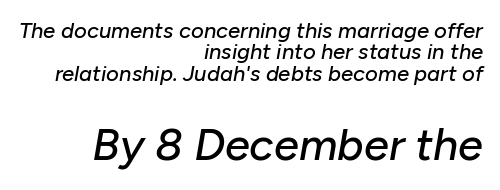
{"italic": "yes", "lean": "right", "slant_degrees": 10, "width": "normal", "stroke_contrast": "low", "x_height": "medium", "monospaced": "no", "underline": "no", "align": "right", "line_spacing": "tight", "line_spacing_ratio": 0.97, "letter_spacing": "normal", "letter_spacing_em": 0.0, "larger_block": "second", "size_ratio": 2.05, "glyph_px": 45}
